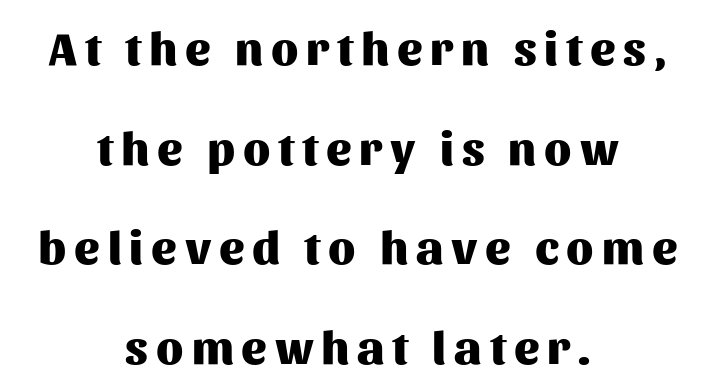
{"serif": "no", "italic": "no", "bold": "yes", "weight": "heavy", "width": "normal", "stroke_contrast": "medium", "x_height": "medium", "monospaced": "no", "underline": "no", "align": "center", "line_spacing": "loose", "line_spacing_ratio": 2.12, "glyph_px": 47}
